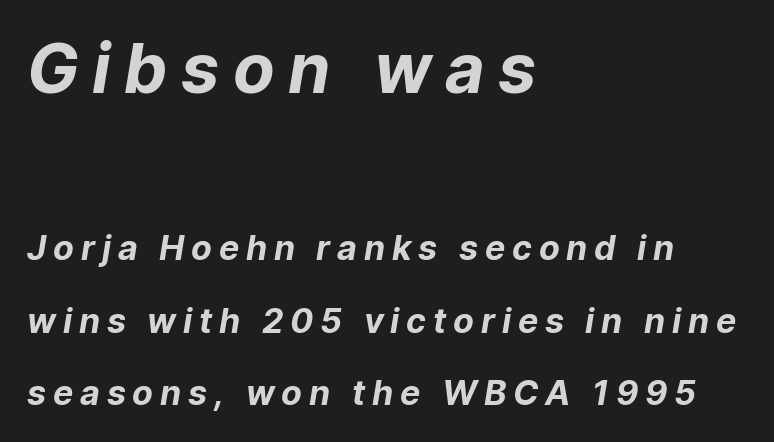
This sample uses expanded letter spacing, leaving extra air between glyphs. Glance below the letters and you will spot only blank space. Regarding leading, the lines here are spaced well apart. In CSS terms this would be text-align: left. A typesetter would call this proportional, since set widths differ per character.
